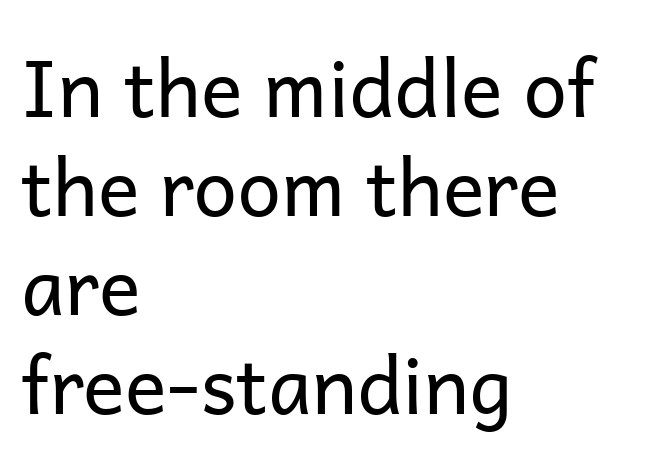
Does extra space separate the letters? No, they use regular spacing. The lines are quadded left. Leading: standard. The font sits on the lighter half of the weight spectrum, regular included.
